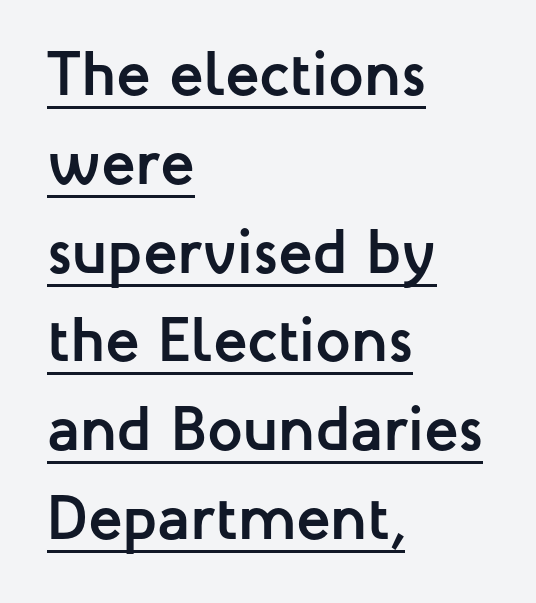
{"serif": "no", "italic": "no", "bold": "yes", "weight": "semibold", "width": "normal", "stroke_contrast": "low", "x_height": "medium", "monospaced": "no", "underline": "yes", "align": "left", "line_spacing": "normal", "line_spacing_ratio": 1.41, "letter_spacing": "normal", "letter_spacing_em": 0.0, "glyph_px": 63}
